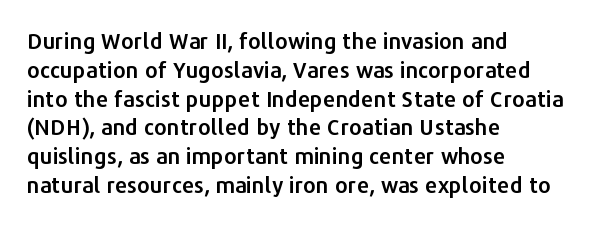
The image shows 22 px text type, upright; set left-aligned, normal line spacing (1.31x), normal letter spacing, not underlined.
